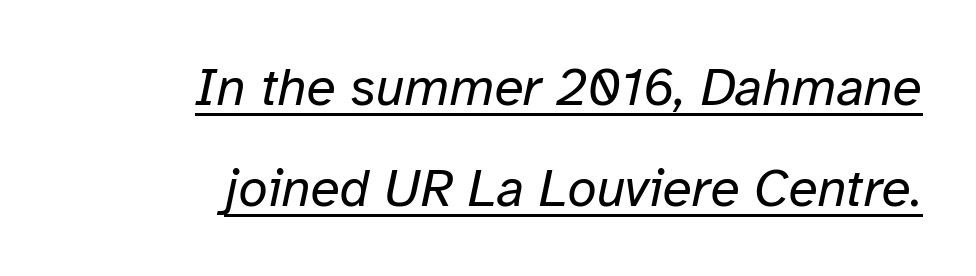
Q: Is the text bold? A: No.
Q: Is the text italic (slanted)? A: Yes, it leans right by about 12 degrees.
Q: Is the text underlined? A: Yes.
Q: How is the paragraph aligned? A: Right-aligned.
Q: Is the spacing between letters normal or unusually wide? A: Normal.
Q: Is the spacing between lines tight, normal or loose? A: Loose.
Q: Width (condensed, normal, or wide)? A: Normal.
Q: Stroke contrast? A: Low.
Q: x-height? A: Medium.
Q: Monospaced? A: No.
